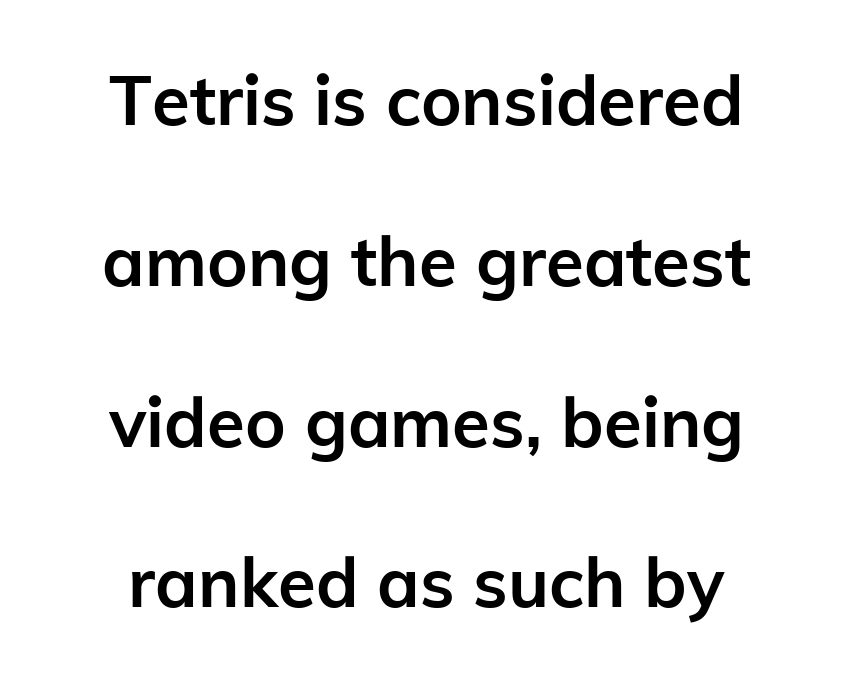
Q: Is the text bold? A: Yes.
Q: Is the text italic (slanted)? A: No, it is upright.
Q: Is the typeface a serif or a sans-serif typeface? A: Sans-serif.
Q: Is the text underlined? A: No.
Q: Is the spacing between letters normal or unusually wide? A: Normal.
Q: Is the spacing between lines tight, normal or loose? A: Loose.
Q: Width (condensed, normal, or wide)? A: Normal.
Q: Stroke contrast? A: Low.
Q: x-height? A: Medium.
Q: Monospaced? A: No.
